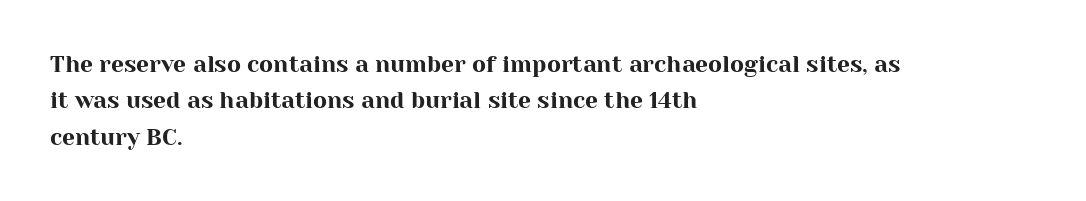
Q: Is the text italic (slanted)? A: No, it is upright.
Q: Is the text underlined? A: No.
Q: How is the paragraph aligned? A: Left-aligned.
Q: Is the spacing between letters normal or unusually wide? A: Normal.
Q: Is the spacing between lines tight, normal or loose? A: Normal.
